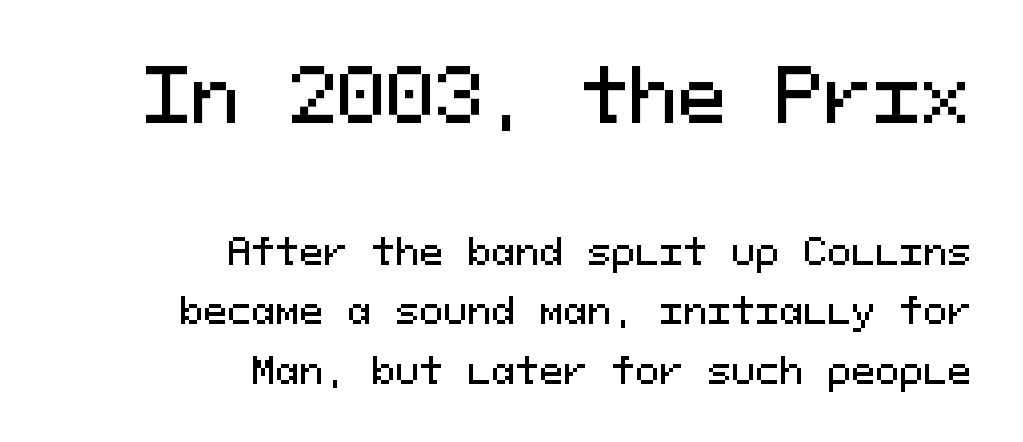
The image shows 73 px sans-serif type, upright, monospaced; set right-aligned, normal line spacing (1.65x), normal letter spacing, not underlined; the first (top) block is 2.03x larger; medium stroke contrast and a medium x-height.
